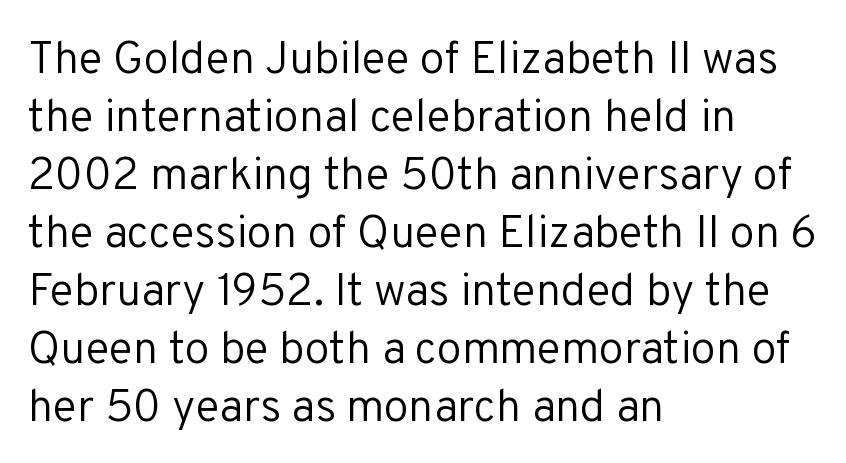
{"serif": "no", "italic": "no", "bold": "no", "weight": "regular", "width": "normal", "stroke_contrast": "low", "x_height": "medium", "monospaced": "no", "underline": "no", "align": "left", "line_spacing": "normal", "line_spacing_ratio": 1.29, "letter_spacing": "normal", "letter_spacing_em": 0.0, "glyph_px": 45}
